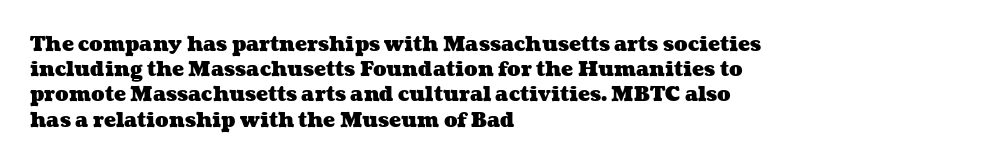
Q: Is the text bold? A: Yes.
Q: Is the text underlined? A: No.
Q: How is the paragraph aligned? A: Left-aligned.
Q: Is the spacing between letters normal or unusually wide? A: Normal.
Q: Is the spacing between lines tight, normal or loose? A: Normal.
